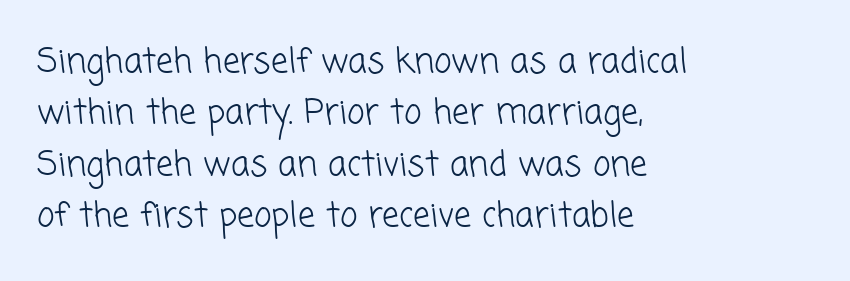
The image shows 34 px light sans-serif type; set left-aligned, normal line spacing (1.51x), normal letter spacing, not underlined; low stroke contrast and a medium x-height.
